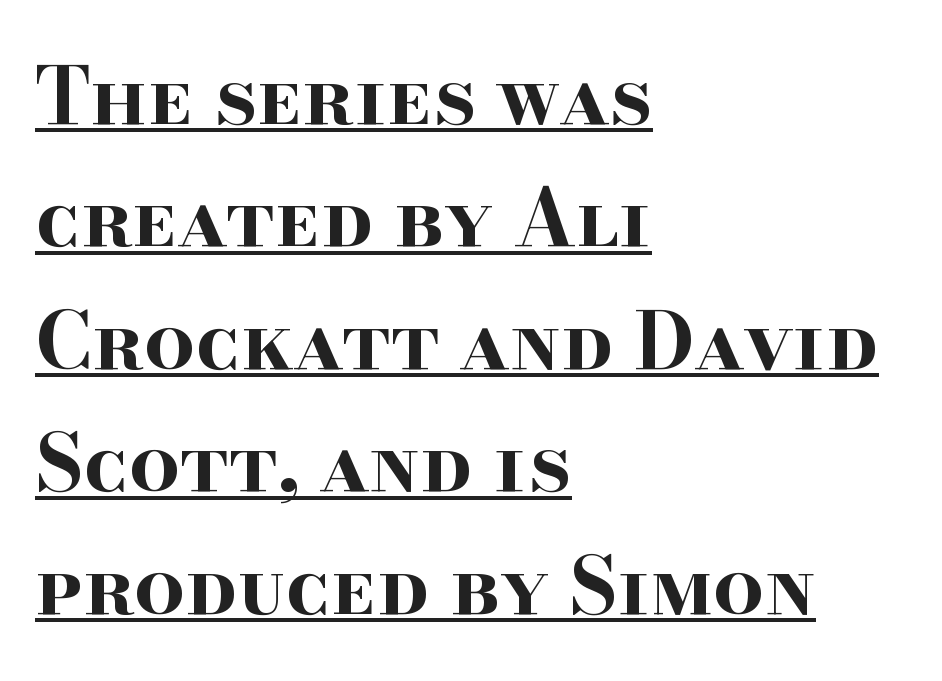
The image shows 79 px bold, wide serif type, upright; set left-aligned, normal line spacing (1.55x), normal letter spacing, underlined; high stroke contrast and a small x-height.
